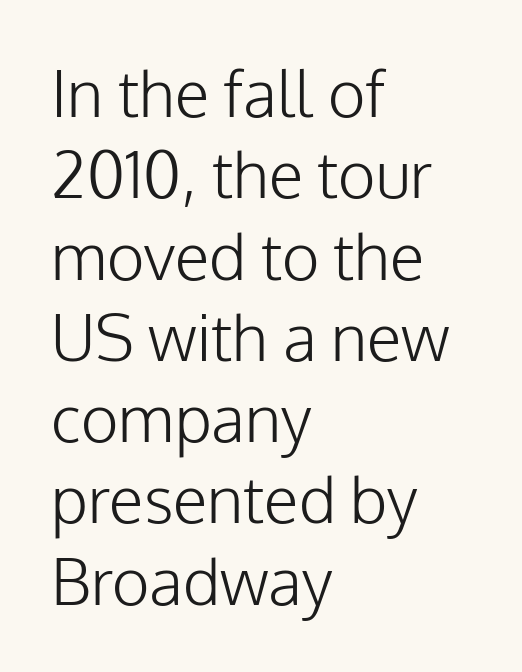
The letters stand upright; this is a roman face. The block of text has a typical density, with ordinary space between rows. Bold? No — there's no thickening of the strokes. Observe the absence of serifs on each vertical stroke in this sample. Clear beneath every line of the passage. The letterforms sit shoulder to shoulder at normal distance.
